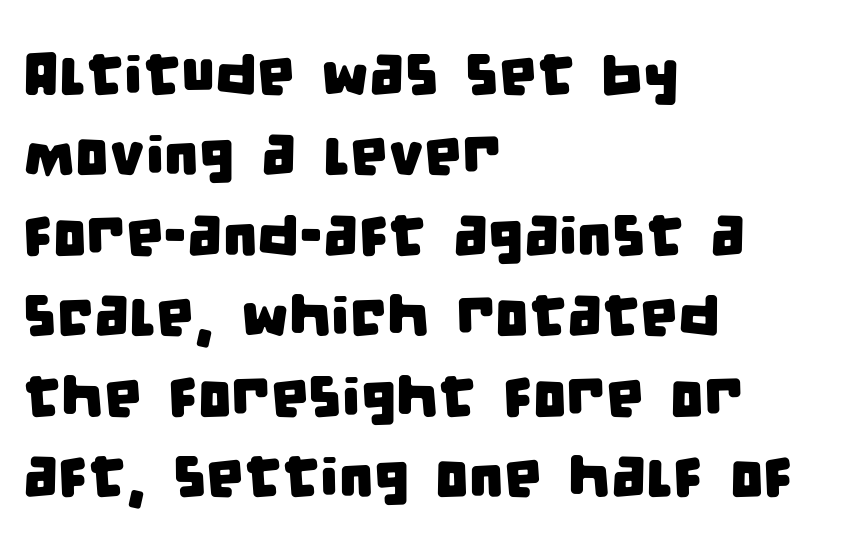
{"serif": "no", "width": "condensed", "stroke_contrast": "low", "x_height": "large", "monospaced": "no", "underline": "no", "align": "left", "line_spacing": "normal", "line_spacing_ratio": 1.34, "letter_spacing": "normal", "letter_spacing_em": 0.0, "glyph_px": 60}
